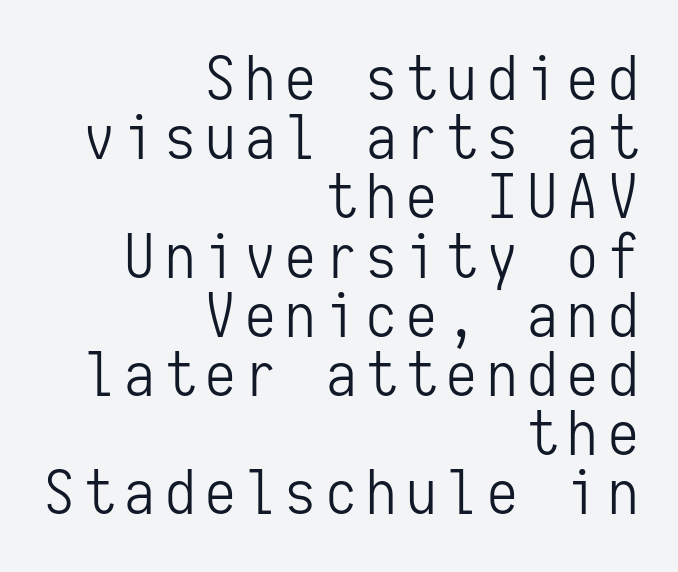
Q: Is the text bold? A: No.
Q: Is the text italic (slanted)? A: No, it is upright.
Q: Is the typeface a serif or a sans-serif typeface? A: Sans-serif.
Q: Is the text underlined? A: No.
Q: How is the paragraph aligned? A: Right-aligned.
Q: Is the spacing between lines tight, normal or loose? A: Tight.
Q: Width (condensed, normal, or wide)? A: Condensed.
Q: Stroke contrast? A: Low.
Q: x-height? A: Medium.
Q: Monospaced? A: Yes.
